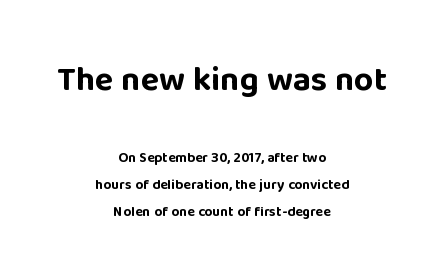
Q: Is the text bold? A: Yes.
Q: Is the text italic (slanted)? A: No, it is upright.
Q: Is the typeface a serif or a sans-serif typeface? A: Sans-serif.
Q: Is the text underlined? A: No.
Q: How is the paragraph aligned? A: Centered.
Q: Is the spacing between letters normal or unusually wide? A: Normal.
Q: Is the spacing between lines tight, normal or loose? A: Loose.
Q: Which block of text is set in a larger size, the first (top) or the second (bottom)? A: The first (top) one.
Q: Width (condensed, normal, or wide)? A: Normal.
Q: Stroke contrast? A: Low.
Q: x-height? A: Large.
Q: Monospaced? A: No.
